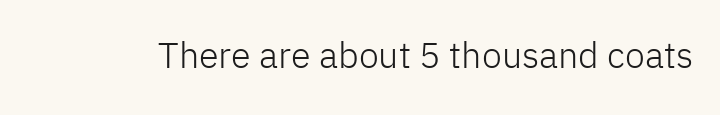
Each letter's strokes conclude bluntly, with no projecting serifs. Does the lettering tilt? It doesn't — this is upright. These lines are rendered in a variable-pitch font. The space directly below the letters is spotless.
